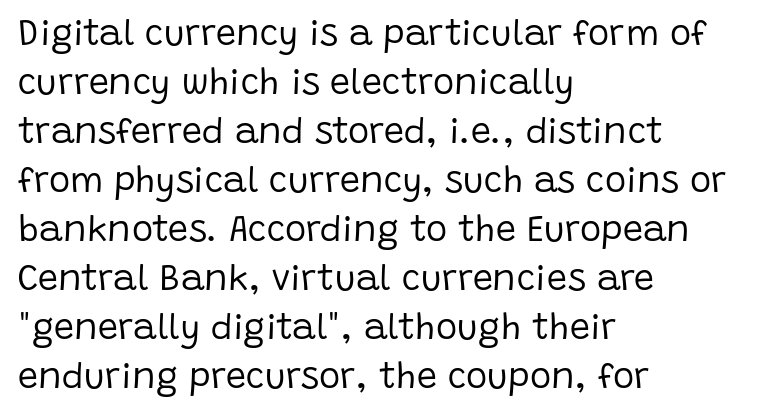
Examine the stroke ends and you'll find no serifs. These lines sit exactly where default settings would place them. Varying glyph widths throughout — classic text-font behaviour. The lines are quadded left. Has an underline been added? It has not. The face used here is rendered with its standard letterfit.
